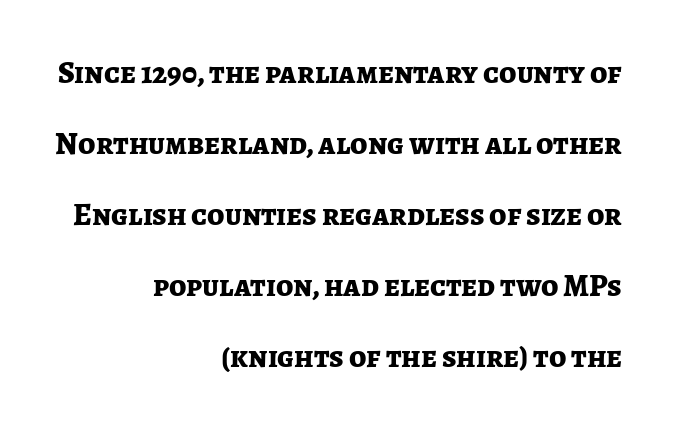
Q: Is the text bold? A: Yes.
Q: Is the text italic (slanted)? A: No, it is upright.
Q: Is the typeface a serif or a sans-serif typeface? A: Sans-serif.
Q: Is the text underlined? A: No.
Q: How is the paragraph aligned? A: Right-aligned.
Q: Is the spacing between letters normal or unusually wide? A: Normal.
Q: Is the spacing between lines tight, normal or loose? A: Loose.
Q: Width (condensed, normal, or wide)? A: Normal.
Q: Stroke contrast? A: Low.
Q: x-height? A: Medium.
Q: Monospaced? A: No.
